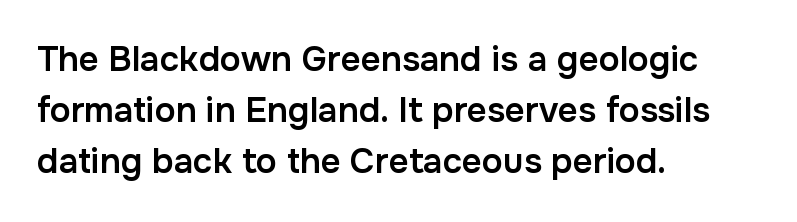
Q: Is the text bold? A: Semi-bold.
Q: Is the text italic (slanted)? A: No, it is upright.
Q: Is the typeface a serif or a sans-serif typeface? A: Sans-serif.
Q: Is the text underlined? A: No.
Q: How is the paragraph aligned? A: Left-aligned.
Q: Is the spacing between letters normal or unusually wide? A: Normal.
Q: Is the spacing between lines tight, normal or loose? A: Normal.
Q: Width (condensed, normal, or wide)? A: Normal.
Q: Stroke contrast? A: Low.
Q: x-height? A: Medium.
Q: Monospaced? A: No.
